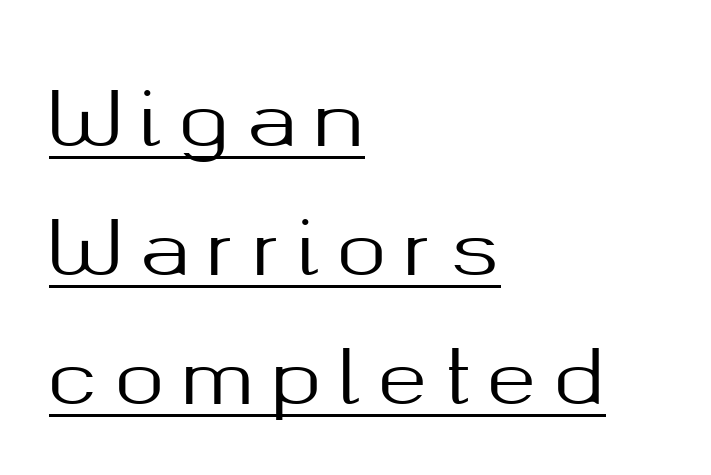
Q: Is the text italic (slanted)? A: No, it is upright.
Q: Is the typeface a serif or a sans-serif typeface? A: Sans-serif.
Q: Is the text underlined? A: Yes.
Q: How is the paragraph aligned? A: Left-aligned.
Q: Is the spacing between letters normal or unusually wide? A: Unusually wide.
Q: Width (condensed, normal, or wide)? A: Normal.
Q: Stroke contrast? A: Medium.
Q: x-height? A: Medium.
Q: Monospaced? A: No.
